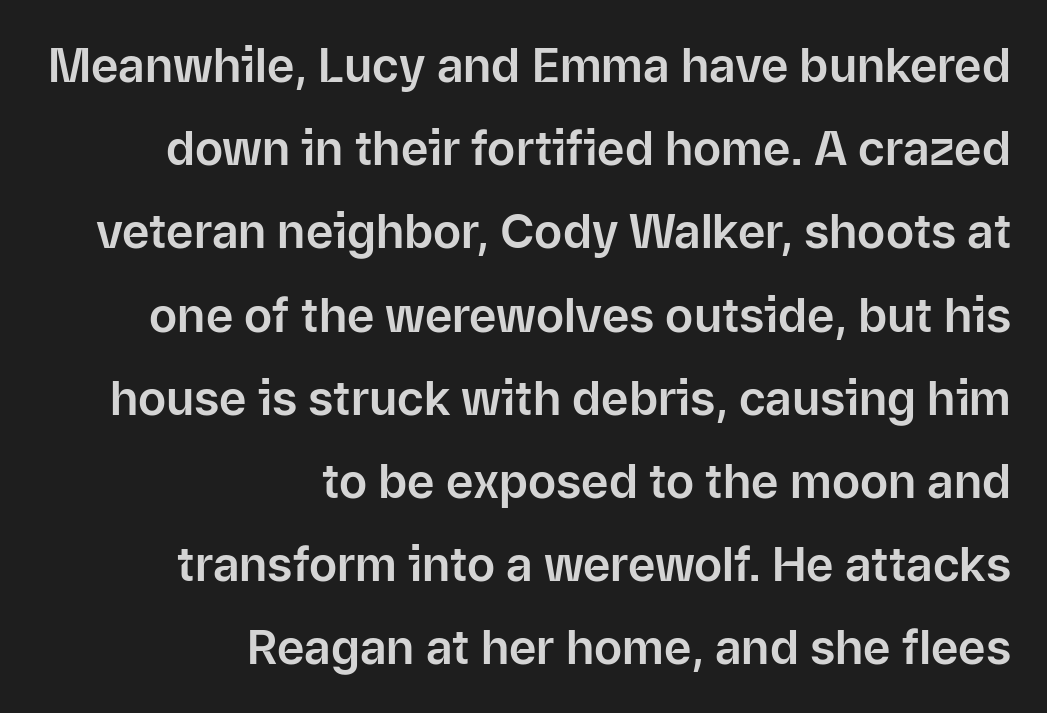
Q: Is the text italic (slanted)? A: No, it is upright.
Q: Is the typeface a serif or a sans-serif typeface? A: Sans-serif.
Q: Is the text underlined? A: No.
Q: How is the paragraph aligned? A: Right-aligned.
Q: Is the spacing between letters normal or unusually wide? A: Normal.
Q: Width (condensed, normal, or wide)? A: Normal.
Q: Stroke contrast? A: Low.
Q: x-height? A: Medium.
Q: Monospaced? A: No.
